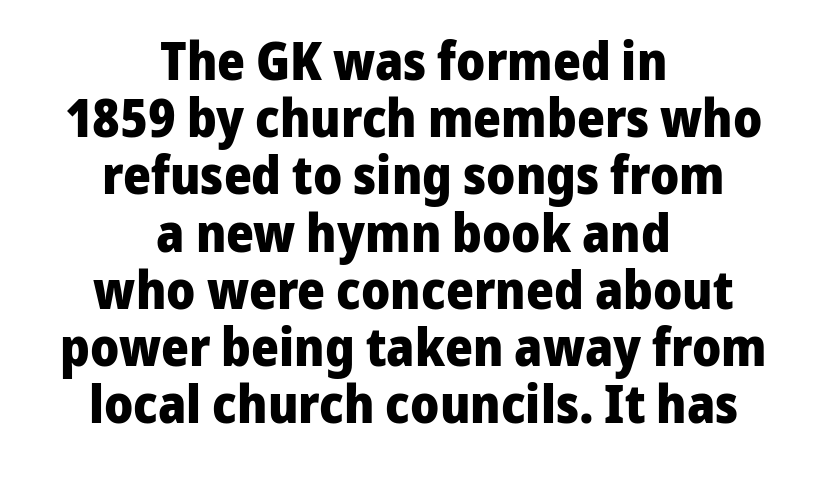
The image shows 53 px heavy sans-serif type, upright; set centered, tight line spacing (1.08x), normal letter spacing, not underlined; low stroke contrast and a medium x-height.
